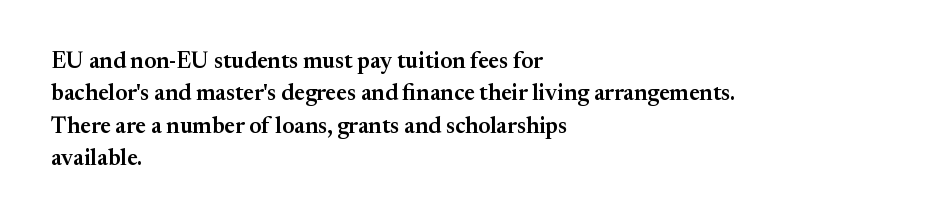
Q: Is the text bold? A: Semi-bold.
Q: Is the text italic (slanted)? A: No, it is upright.
Q: Is the text underlined? A: No.
Q: How is the paragraph aligned? A: Left-aligned.
Q: Is the spacing between letters normal or unusually wide? A: Normal.
Q: Is the spacing between lines tight, normal or loose? A: Normal.
